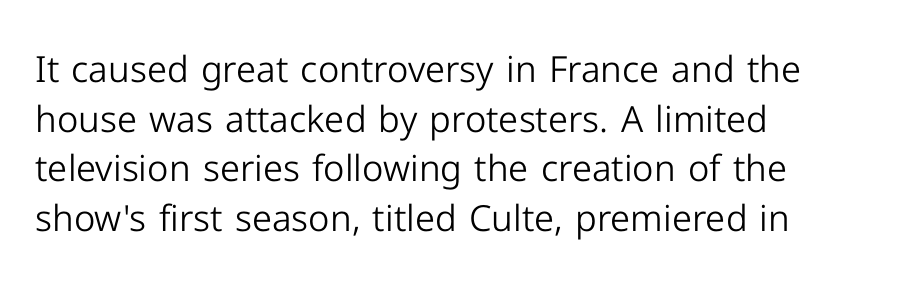
The image shows 36 px light sans-serif type, upright; set left-aligned, normal line spacing (1.38x), normal letter spacing, not underlined; low stroke contrast and a medium x-height.
